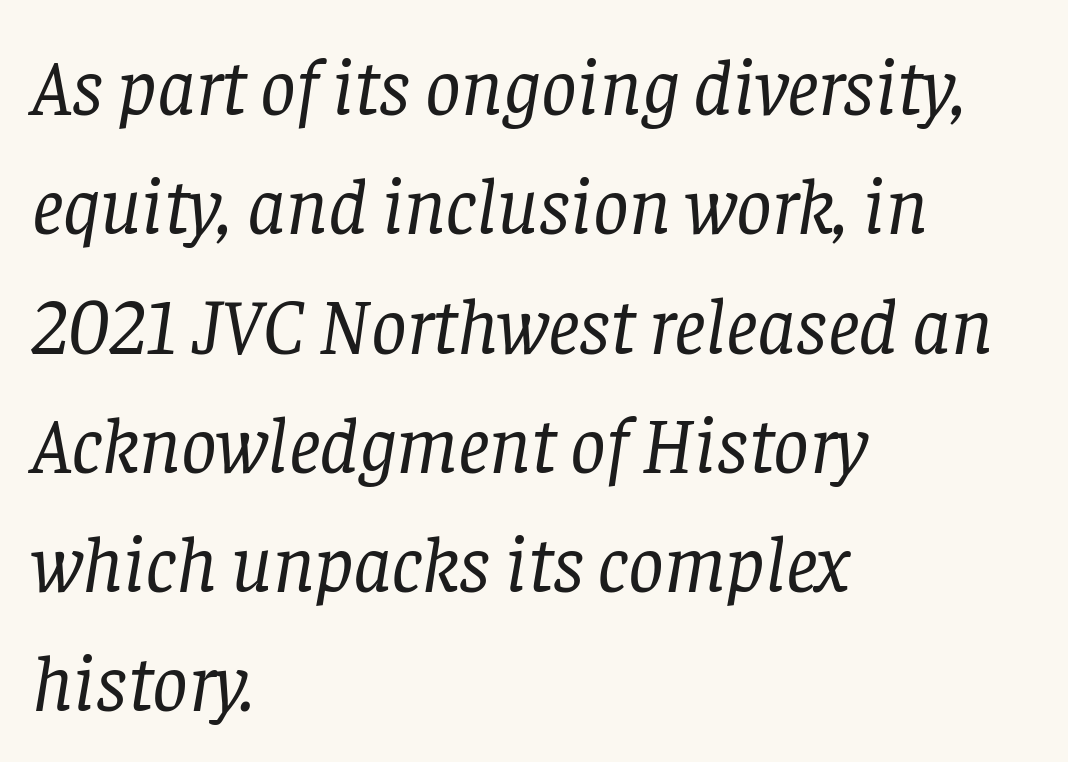
The image shows 79 px regular-weight serif type, italic (leaning right); set left-aligned, normal line spacing (1.51x), normal letter spacing, not underlined; low stroke contrast and a large x-height.
